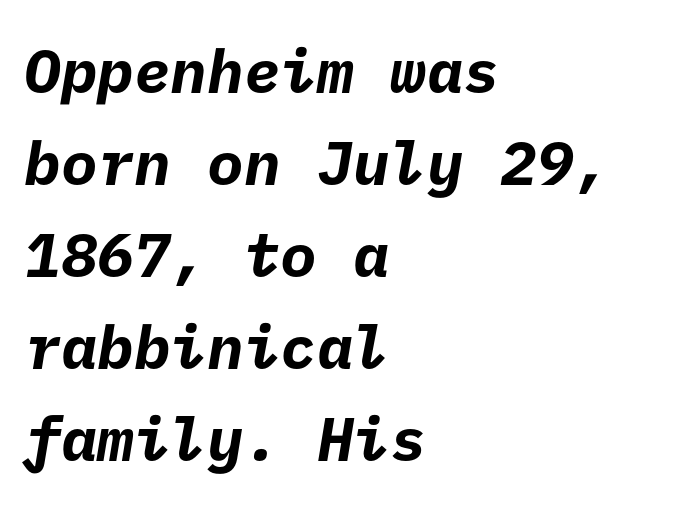
Q: Is the text bold? A: Yes.
Q: Is the typeface a serif or a sans-serif typeface? A: Sans-serif.
Q: Is the text underlined? A: No.
Q: How is the paragraph aligned? A: Left-aligned.
Q: Is the spacing between letters normal or unusually wide? A: Normal.
Q: Is the spacing between lines tight, normal or loose? A: Normal.
Q: Width (condensed, normal, or wide)? A: Normal.
Q: Stroke contrast? A: Low.
Q: x-height? A: Medium.
